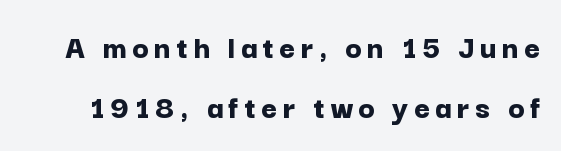
No italicization has been applied; the sample stays upright. Does the type have serifs? No, each stem ends abruptly. In terms of weight, the rendering is a true, heavy bold. The space directly below the letters is spotless. These lines are rendered in a variable-pitch font.
